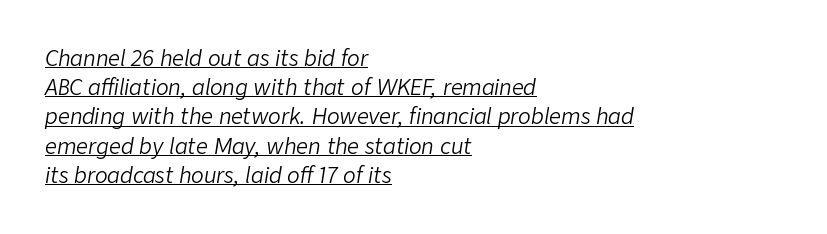
{"italic": "yes", "lean": "right", "slant_degrees": 9, "bold": "no", "underline": "yes", "align": "left", "line_spacing": "normal", "line_spacing_ratio": 1.39, "letter_spacing": "normal", "letter_spacing_em": 0.0, "glyph_px": 21}
